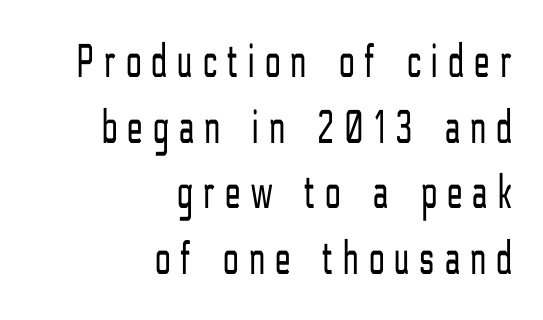
{"serif": "no", "italic": "no", "bold": "no", "weight": "light", "width": "condensed", "stroke_contrast": "low", "x_height": "medium", "monospaced": "no", "underline": "no", "align": "right", "line_spacing": "normal", "line_spacing_ratio": 1.34, "letter_spacing": "wide", "letter_spacing_em": 0.22, "glyph_px": 49}
